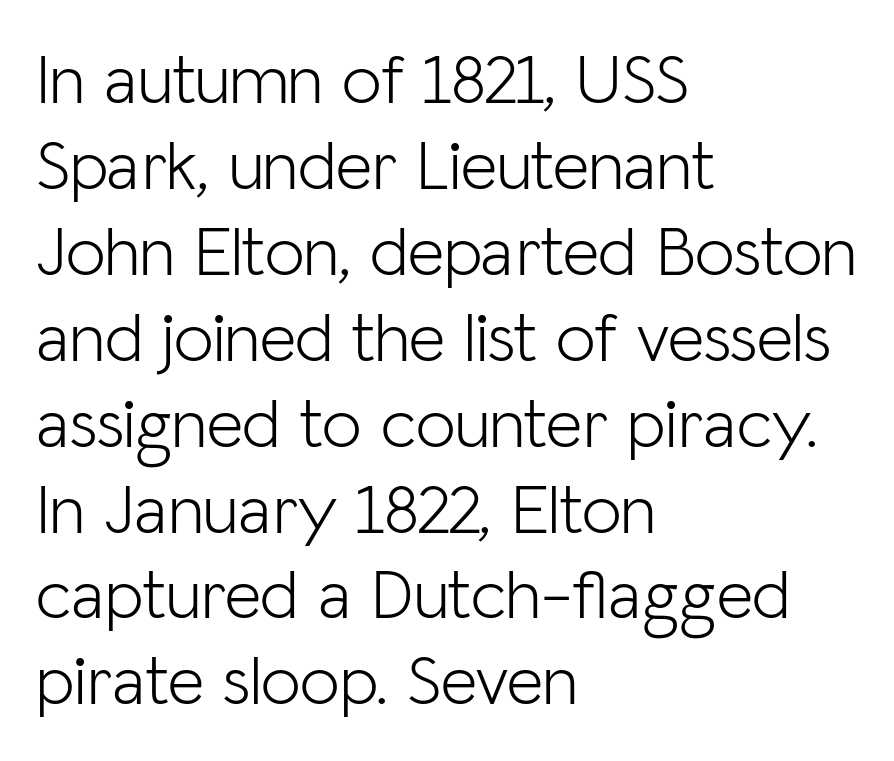
The passage shown is not underscored anywhere. Each line starts at the same left margin while the right side varies. The font sits on the lighter half of the weight spectrum, regular included. Grotesque or geometric, the face here clearly has no serifs. Ascenders rise straight up at ninety degrees.
